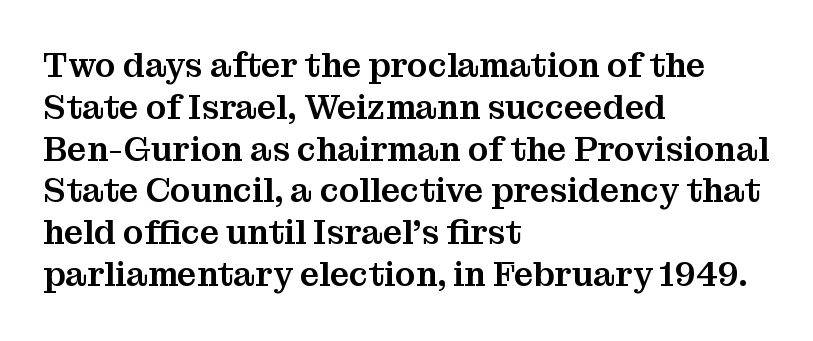
Q: Is the text italic (slanted)? A: No, it is upright.
Q: Is the typeface a serif or a sans-serif typeface? A: Serif.
Q: Is the text underlined? A: No.
Q: How is the paragraph aligned? A: Left-aligned.
Q: Is the spacing between letters normal or unusually wide? A: Normal.
Q: Width (condensed, normal, or wide)? A: Normal.
Q: Stroke contrast? A: Medium.
Q: x-height? A: Medium.
Q: Monospaced? A: No.
